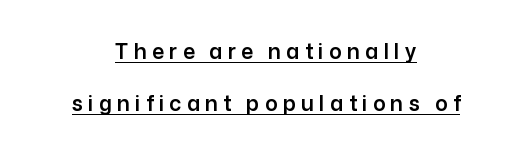
{"italic": "no", "underline": "yes", "align": "center", "line_spacing": "loose", "line_spacing_ratio": 2.46, "letter_spacing": "wide", "letter_spacing_em": 0.25, "glyph_px": 21}
